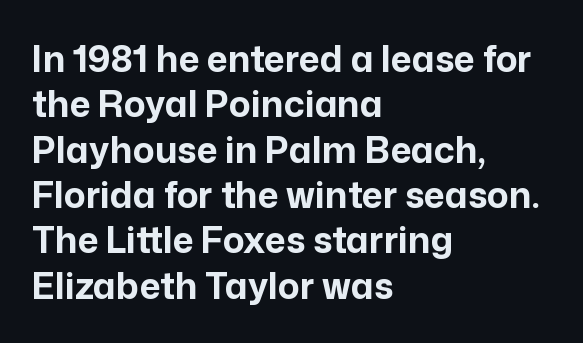
The image shows 36 px bold sans-serif type, upright; set left-aligned, normal line spacing (1.26x), normal letter spacing, not underlined; low stroke contrast and a medium x-height.
